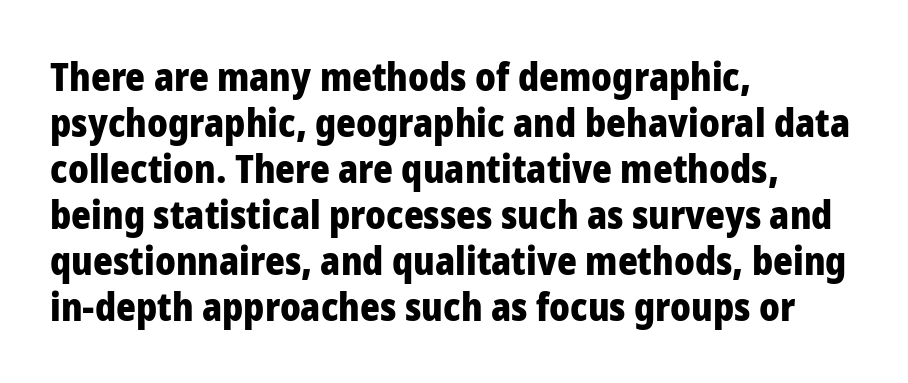
{"serif": "no", "italic": "no", "bold": "yes", "weight": "heavy", "width": "normal", "stroke_contrast": "low", "x_height": "medium", "monospaced": "no", "underline": "no", "align": "left", "line_spacing_ratio": 1.21, "letter_spacing": "normal", "letter_spacing_em": 0.0, "glyph_px": 38}
